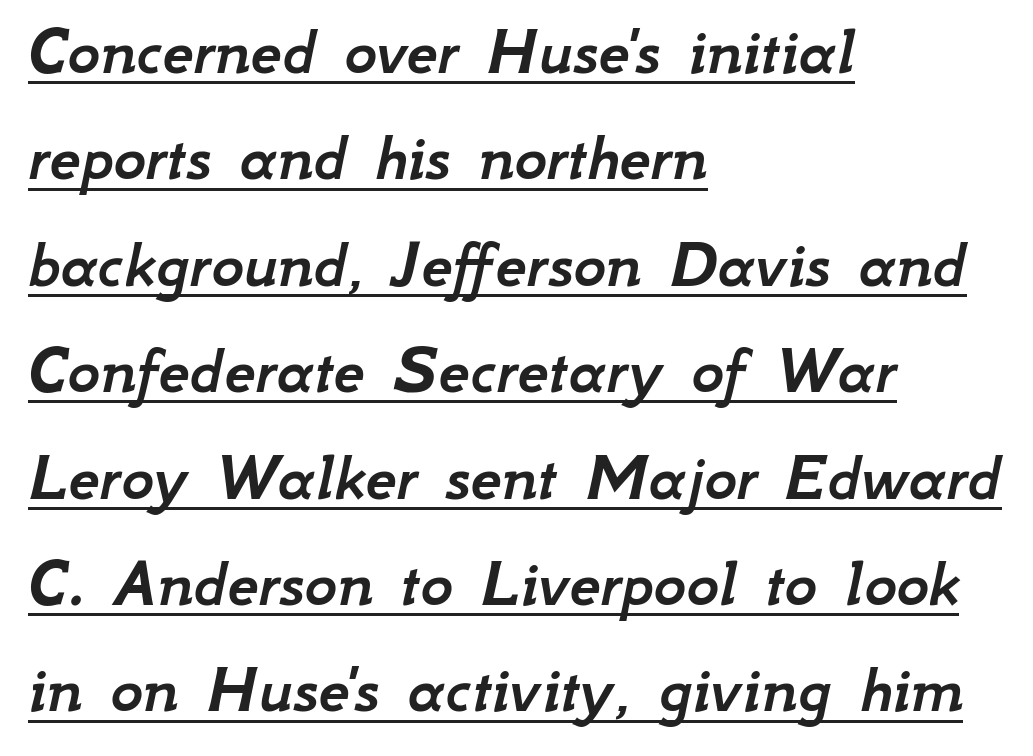
{"italic": "yes", "lean": "right", "slant_degrees": 12, "width": "normal", "stroke_contrast": "low", "x_height": "small", "monospaced": "no", "underline": "yes", "align": "left", "line_spacing": "normal", "line_spacing_ratio": 1.52, "letter_spacing": "normal", "letter_spacing_em": 0.0, "glyph_px": 70}
